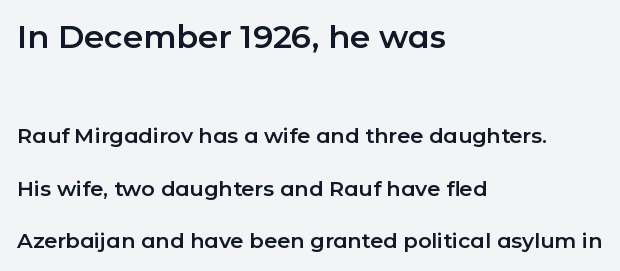
Q: Is the text italic (slanted)? A: No, it is upright.
Q: Is the typeface a serif or a sans-serif typeface? A: Sans-serif.
Q: Is the text underlined? A: No.
Q: How is the paragraph aligned? A: Left-aligned.
Q: Is the spacing between letters normal or unusually wide? A: Normal.
Q: Is the spacing between lines tight, normal or loose? A: Loose.
Q: Which block of text is set in a larger size, the first (top) or the second (bottom)? A: The first (top) one.
Q: Width (condensed, normal, or wide)? A: Normal.
Q: Stroke contrast? A: Low.
Q: x-height? A: Medium.
Q: Monospaced? A: No.
